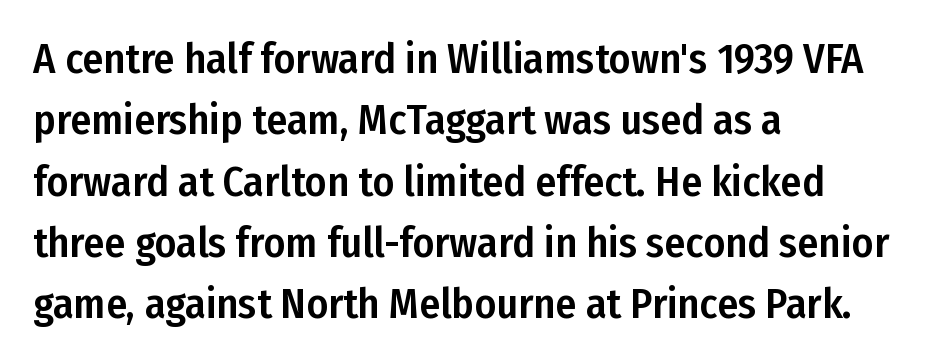
The image shows 42 px condensed sans-serif type, upright; set left-aligned, normal line spacing (1.46x), normal letter spacing, not underlined; low stroke contrast and a medium x-height.
